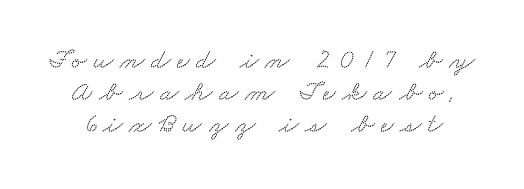
The words here are not underlined. The space between consecutive lines is stingy. The passage shown has open, widely tracked lettering throughout. Classification — serif.
